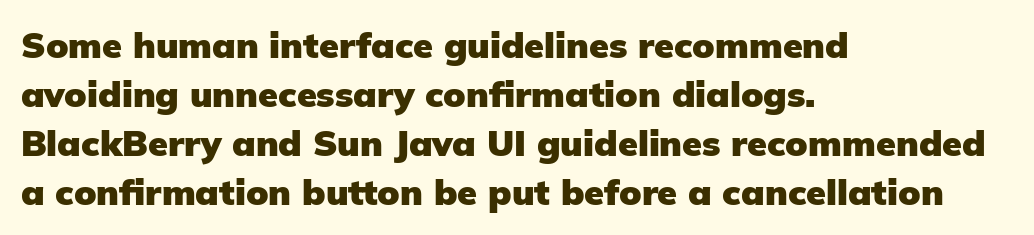
The lines are quadded left. The leading is moderate, giving the passage an even texture. Strong, thick strokes mark this as bold type. A typesetter would label this face a sans.
